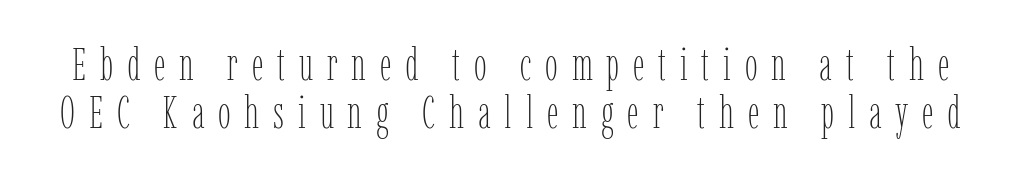
The image shows 46 px thin, condensed type, upright; set tight line spacing (1.04x), unusually wide letter spacing (+0.3 em), not underlined; low stroke contrast and a medium x-height.
